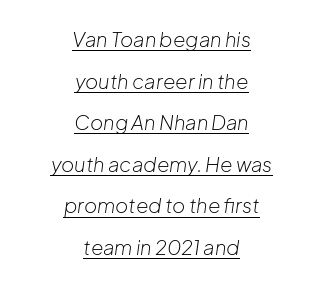
The image shows 20 px text type, italic (leaning right); set centered, loose line spacing (2.08x), normal letter spacing, underlined.
